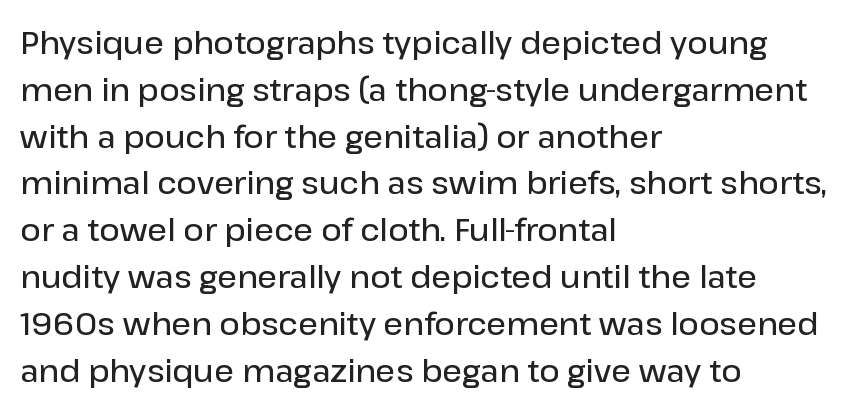
{"serif": "no", "italic": "no", "bold": "semi", "weight": "semibold", "width": "normal", "stroke_contrast": "low", "x_height": "medium", "monospaced": "no", "underline": "no", "align": "left", "line_spacing": "normal", "line_spacing_ratio": 1.51, "letter_spacing": "normal", "letter_spacing_em": 0.0, "glyph_px": 31}
